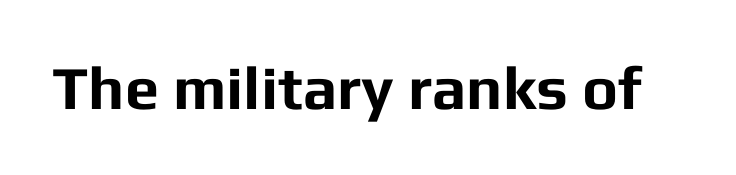
This sample uses plain, unmodified letter spacing. Bold? Absolutely — the strokes are thick and heavy. Note: no serifs on the glyphs. The type sits square on the baseline with zero lean. Plain, unruled lines of type.
